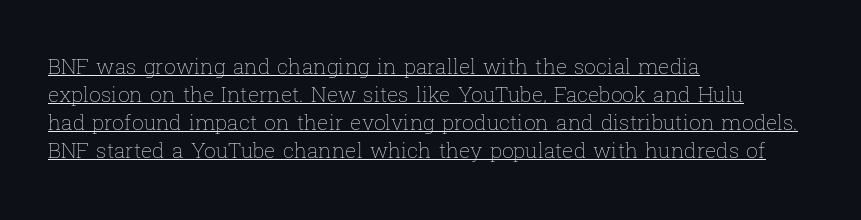
Q: Is the text bold? A: No.
Q: Is the text italic (slanted)? A: No, it is upright.
Q: Is the text underlined? A: Yes.
Q: How is the paragraph aligned? A: Left-aligned.
Q: Is the spacing between letters normal or unusually wide? A: Normal.
Q: Is the spacing between lines tight, normal or loose? A: Normal.
